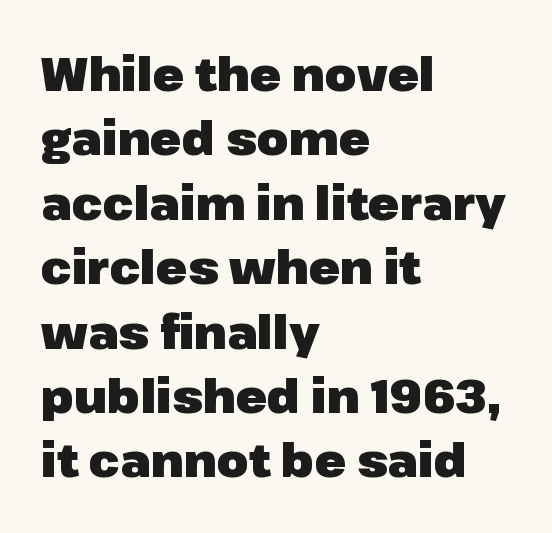
{"serif": "no", "italic": "no", "bold": "yes", "weight": "heavy", "width": "normal", "stroke_contrast": "low", "x_height": "medium", "monospaced": "no", "underline": "no", "align": "left", "line_spacing": "normal", "line_spacing_ratio": 1.4, "letter_spacing": "normal", "letter_spacing_em": 0.0, "glyph_px": 46}
